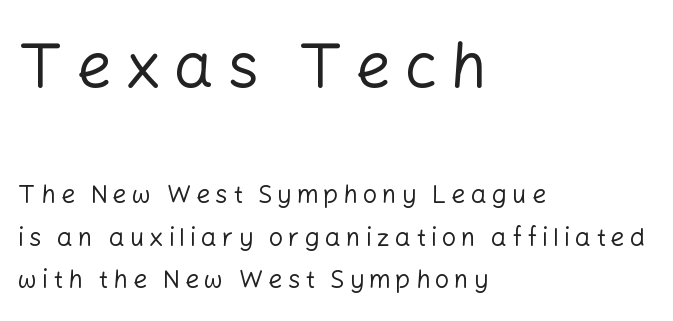
The image shows 63 px regular-weight sans-serif type, upright; set left-aligned, normal line spacing (1.7x), unusually wide letter spacing (+0.2 em), not underlined; the first (top) block is 2.52x larger; low stroke contrast and a medium x-height.
